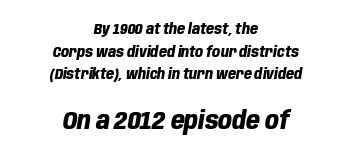
Q: Is the text bold? A: Yes.
Q: Is the text italic (slanted)? A: Yes, it leans right by about 10 degrees.
Q: Is the text underlined? A: No.
Q: How is the paragraph aligned? A: Centered.
Q: Is the spacing between letters normal or unusually wide? A: Normal.
Q: Is the spacing between lines tight, normal or loose? A: Normal.
Q: Which block of text is set in a larger size, the first (top) or the second (bottom)? A: The second (bottom) one.
